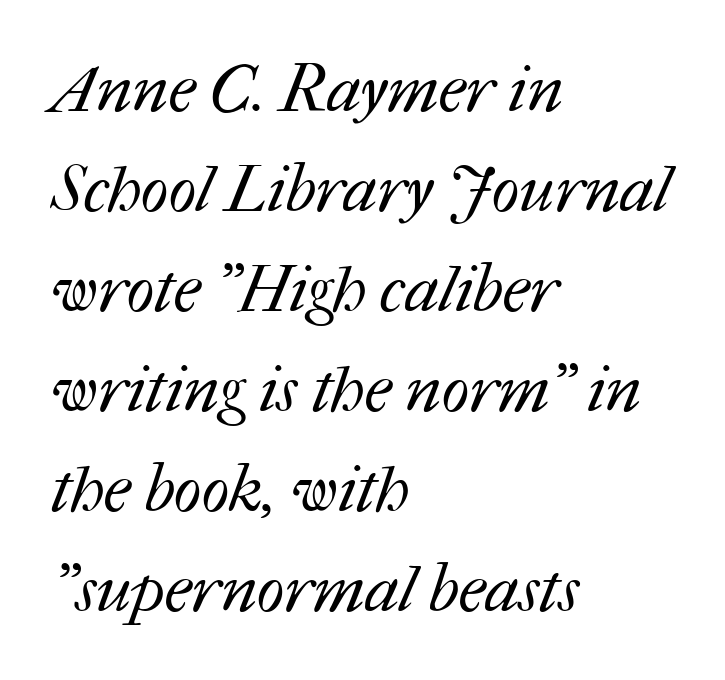
{"bold": "no", "weight": "regular", "width": "normal", "stroke_contrast": "medium", "x_height": "medium", "monospaced": "no", "underline": "no", "align": "left", "line_spacing": "normal", "line_spacing_ratio": 1.54, "letter_spacing": "normal", "letter_spacing_em": 0.0, "glyph_px": 65}
